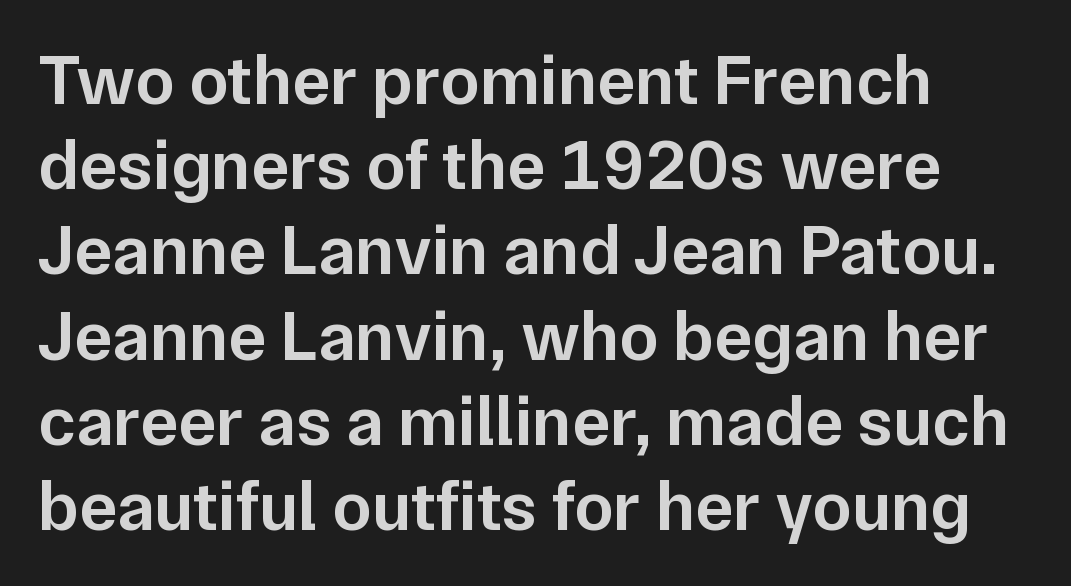
{"serif": "no", "italic": "no", "bold": "semi", "weight": "semibold", "width": "normal", "stroke_contrast": "low", "x_height": "medium", "monospaced": "no", "underline": "no", "align": "left", "line_spacing_ratio": 1.2, "letter_spacing": "normal", "letter_spacing_em": 0.0, "glyph_px": 71}
